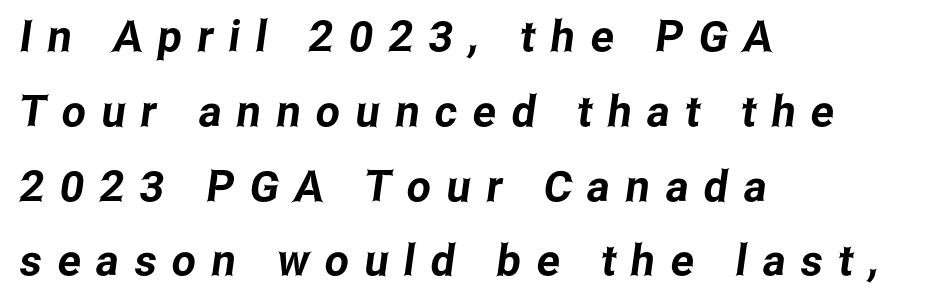
{"serif": "no", "width": "condensed", "stroke_contrast": "low", "x_height": "medium", "monospaced": "no", "underline": "no", "align": "left", "line_spacing_ratio": 1.74, "letter_spacing": "wide", "letter_spacing_em": 0.36, "glyph_px": 43}
